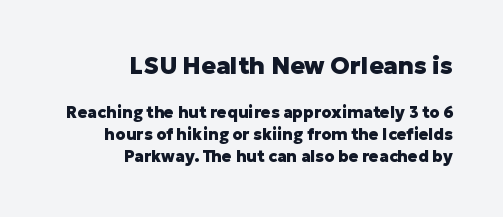
{"italic": "no", "bold": "yes", "underline": "no", "align": "right", "line_spacing": "normal", "line_spacing_ratio": 1.37, "letter_spacing": "normal", "letter_spacing_em": 0.0, "larger_block": "first", "size_ratio": 1.5, "glyph_px": 24}
